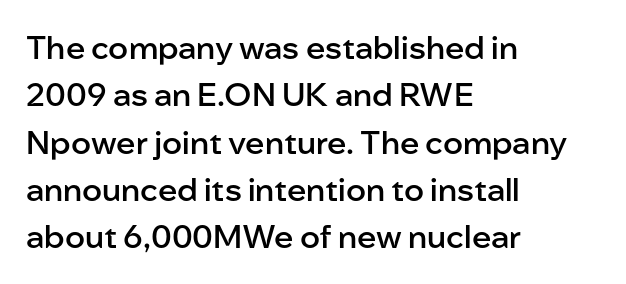
Think of a printed novel: that variable character pitch is what you see here. The space between consecutive lines is moderate. Moderately thickened strokes mark this as semibold type. The compositor pushed each line to the left boundary. Here the glyphs are tracked normally, forming tight word shapes.
